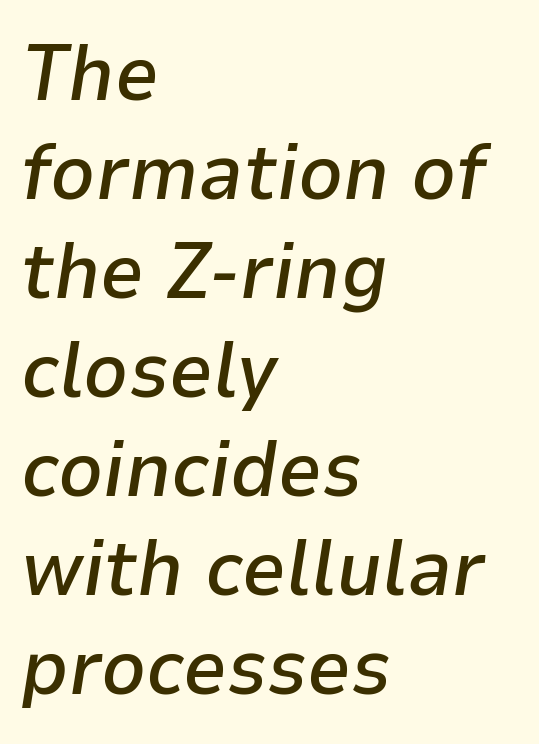
Looking at the ascenders, they clearly lean. Normally led — the rows are evenly, conventionally spaced. Typographic density is moderately raised because the face is semibold. Proportional: the letters do not fall into vertical columns.
